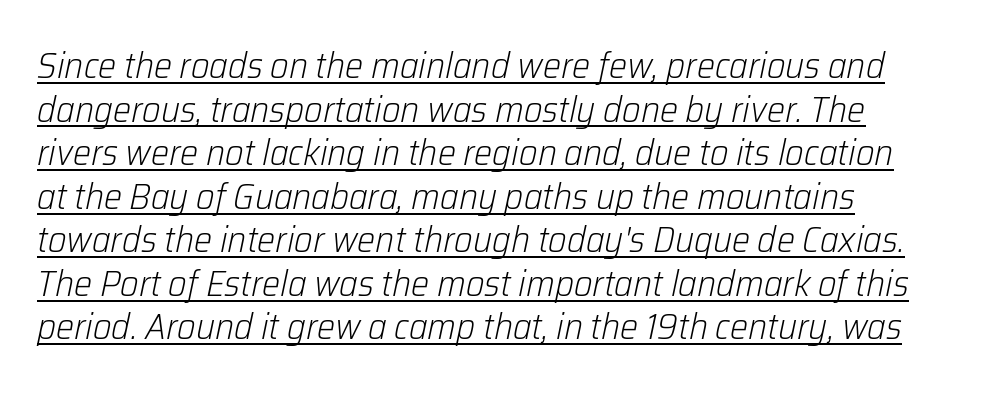
The image shows 36 px light type, italic (leaning right); set left-aligned, line spacing 1.21x, normal letter spacing, underlined; low stroke contrast and a medium x-height.
